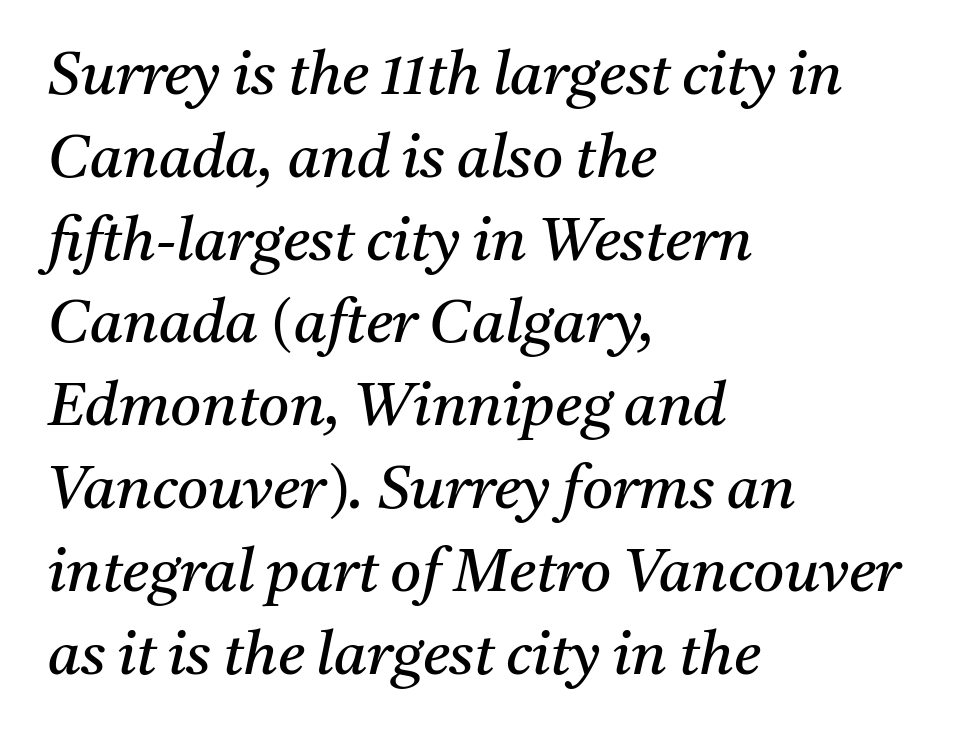
{"serif": "yes", "italic": "yes", "lean": "right", "slant_degrees": 11, "bold": "no", "weight": "regular", "width": "normal", "stroke_contrast": "medium", "x_height": "medium", "monospaced": "no", "underline": "no", "align": "left", "line_spacing": "normal", "line_spacing_ratio": 1.38, "letter_spacing": "normal", "letter_spacing_em": 0.0, "glyph_px": 60}
